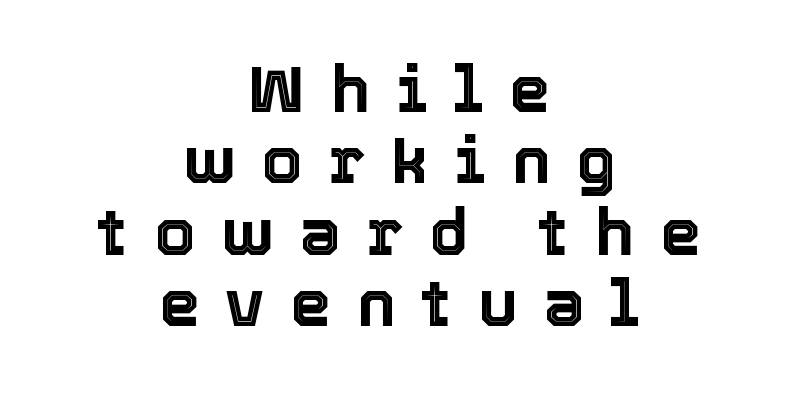
The image shows 65 px text type, upright; set centered, tight line spacing (1.1x), unusually wide letter spacing (+0.4 em), not underlined; a medium x-height.
